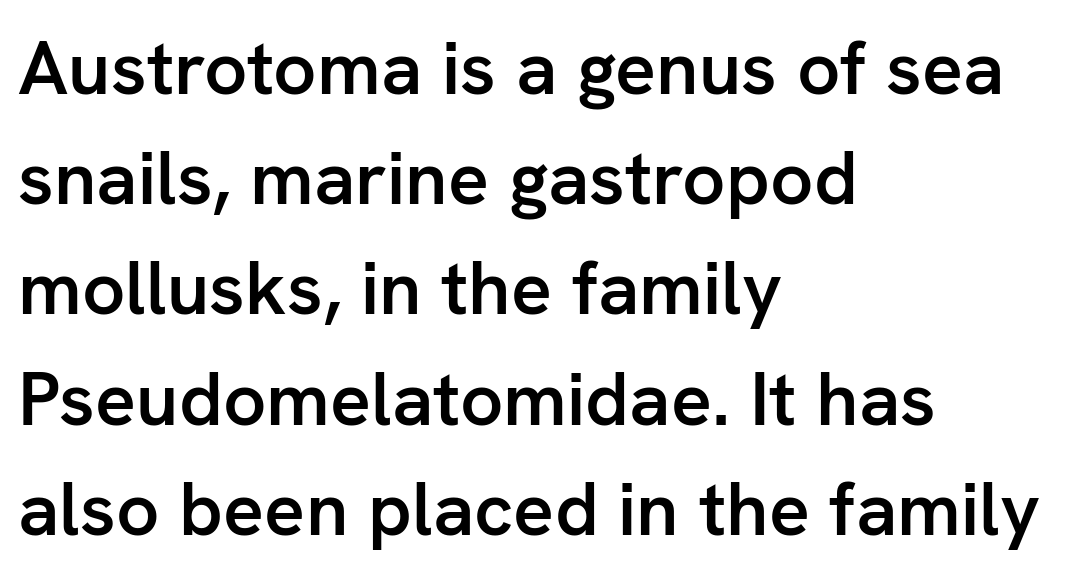
The area under the type is left untouched. Tracking value appears to be zero — textbook default spacing. This block has exactly the height ordinary leading produces. I'd describe the lettering as semibold — firm but not a full bold.
